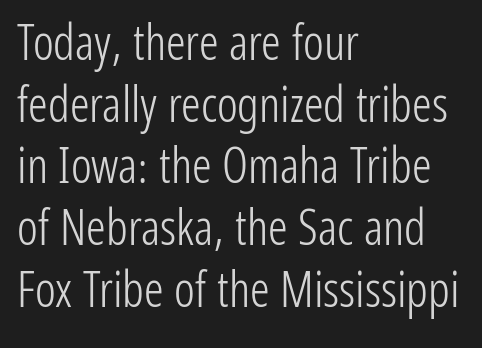
The image shows 49 px light, condensed sans-serif type, upright; set left-aligned, normal line spacing (1.26x), normal letter spacing, not underlined; low stroke contrast and a medium x-height.
